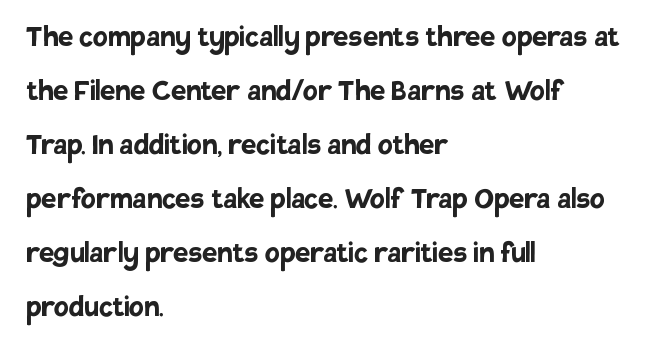
Q: Is the text bold? A: Yes.
Q: Is the text italic (slanted)? A: No, it is upright.
Q: Is the typeface a serif or a sans-serif typeface? A: Sans-serif.
Q: Is the text underlined? A: No.
Q: How is the paragraph aligned? A: Left-aligned.
Q: Is the spacing between letters normal or unusually wide? A: Normal.
Q: Is the spacing between lines tight, normal or loose? A: Normal.
Q: Width (condensed, normal, or wide)? A: Normal.
Q: Stroke contrast? A: Low.
Q: x-height? A: Large.
Q: Monospaced? A: No.
